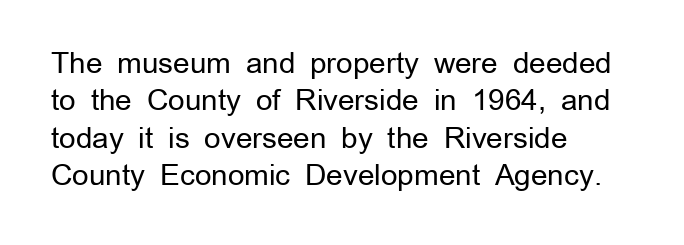
The image shows 29 px regular-weight sans-serif type, upright; set left-aligned, normal line spacing (1.29x), normal letter spacing, not underlined; low stroke contrast and a medium x-height.
